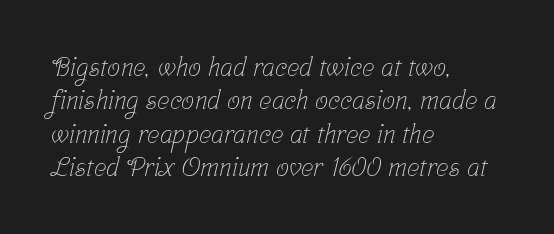
Rule under the text: the space is simply empty. Compared with typical body copy, the letter spacing here is the same. A normal amount of white space separates one row of letters from the next. Short and long lines alike share a common starting point at left. Stroke mass is kept to a normal reading level or below.
